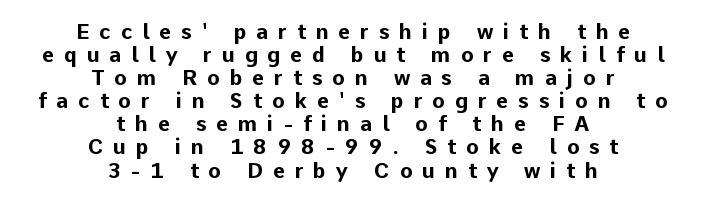
The image shows 21 px bold type, upright; set centered, tight line spacing (1.1x), unusually wide letter spacing (+0.47 em), not underlined.
